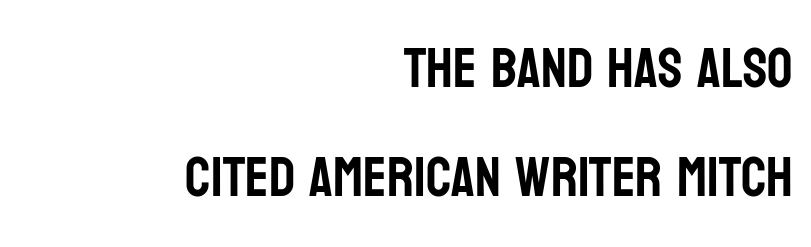
Q: Is the text italic (slanted)? A: No, it is upright.
Q: Is the typeface a serif or a sans-serif typeface? A: Sans-serif.
Q: Is the text underlined? A: No.
Q: How is the paragraph aligned? A: Right-aligned.
Q: Is the spacing between letters normal or unusually wide? A: Normal.
Q: Is the spacing between lines tight, normal or loose? A: Loose.
Q: Width (condensed, normal, or wide)? A: Condensed.
Q: Stroke contrast? A: Low.
Q: x-height? A: Large.
Q: Monospaced? A: No.
